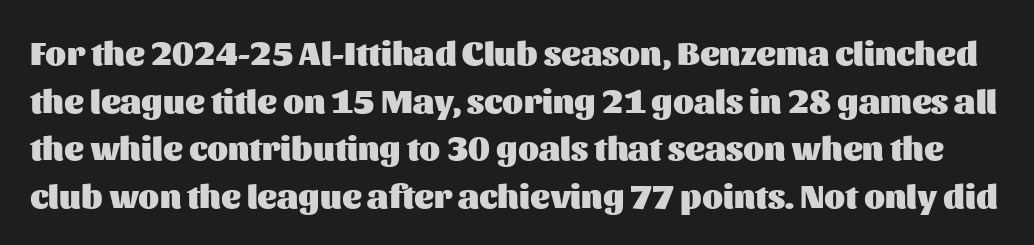
The lines sit at an ordinary, default distance from one another. The passage shown has conventional tracking throughout. Every character sits straight up, as roman type does. The area under the type is left untouched. Is this a fixed-width face? No — the glyphs have proportional, varying widths. In terms of weight, the rendering is a true, heavy bold.
